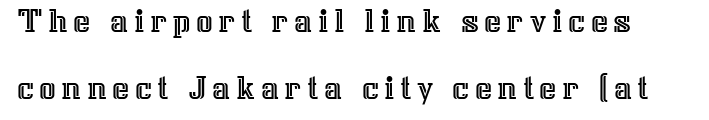
Honestly, there is no underline to notice here at all. Here the designer chose a conventional face with non-uniform glyph widths. The specimen reads as upright at a glance.
